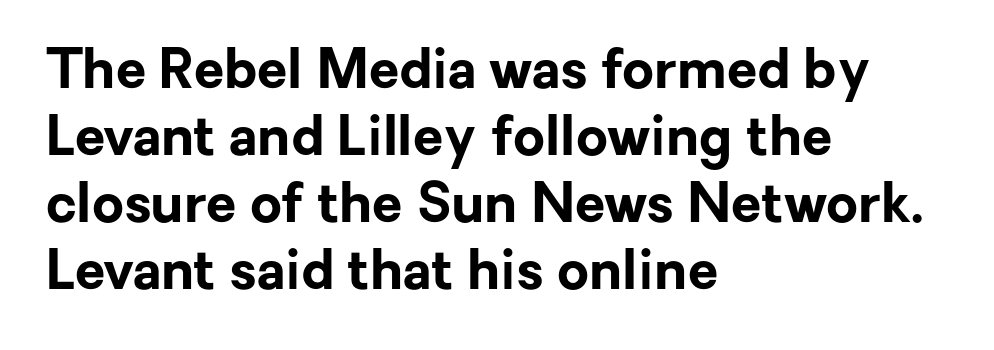
Q: Is the text bold? A: Yes.
Q: Is the text italic (slanted)? A: No, it is upright.
Q: Is the typeface a serif or a sans-serif typeface? A: Sans-serif.
Q: Is the text underlined? A: No.
Q: How is the paragraph aligned? A: Left-aligned.
Q: Is the spacing between letters normal or unusually wide? A: Normal.
Q: Width (condensed, normal, or wide)? A: Normal.
Q: Stroke contrast? A: Low.
Q: x-height? A: Medium.
Q: Monospaced? A: No.
